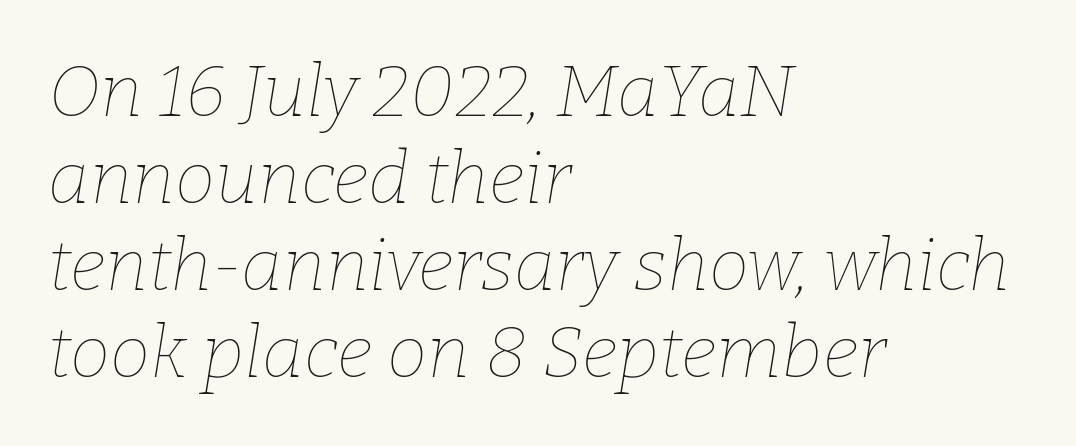
This sample is left-justified, so line endings fall wherever the words run out. Does extra space separate the letters? No, they use regular spacing. It's the slanting kind of type. Check the space under the baseline: it is left empty. Here the designer chose a conventional face with non-uniform glyph widths.
